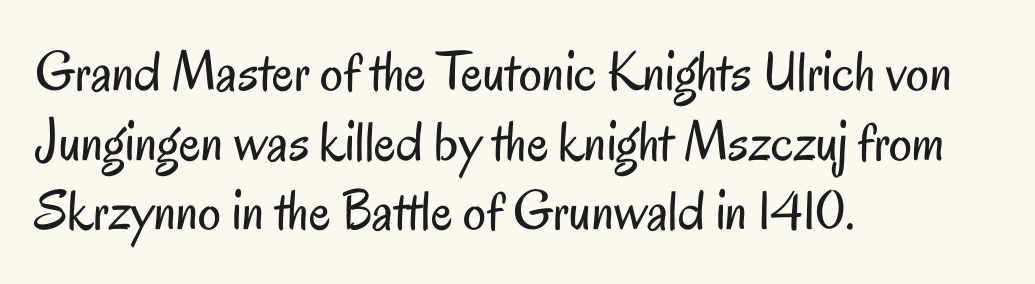
Q: Is the text bold? A: No.
Q: Is the text italic (slanted)? A: No, it is upright.
Q: Is the typeface a serif or a sans-serif typeface? A: Sans-serif.
Q: Is the text underlined? A: No.
Q: How is the paragraph aligned? A: Left-aligned.
Q: Is the spacing between letters normal or unusually wide? A: Normal.
Q: Width (condensed, normal, or wide)? A: Condensed.
Q: Stroke contrast? A: Low.
Q: x-height? A: Small.
Q: Monospaced? A: No.
